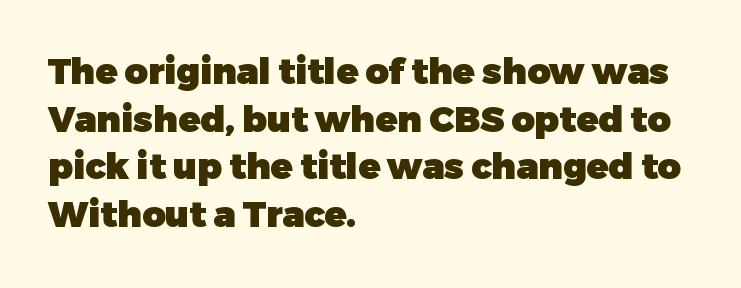
The image shows 36 px heavy sans-serif type, upright; set left-aligned, normal line spacing (1.32x), normal letter spacing, not underlined; low stroke contrast and a medium x-height.
